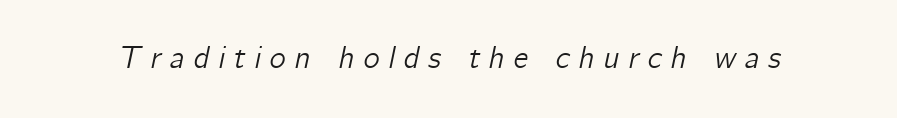
{"italic": "yes", "lean": "right", "slant_degrees": 12, "width": "normal", "stroke_contrast": "low", "x_height": "medium", "monospaced": "no", "underline": "no", "letter_spacing": "wide", "letter_spacing_em": 0.28, "glyph_px": 31}
